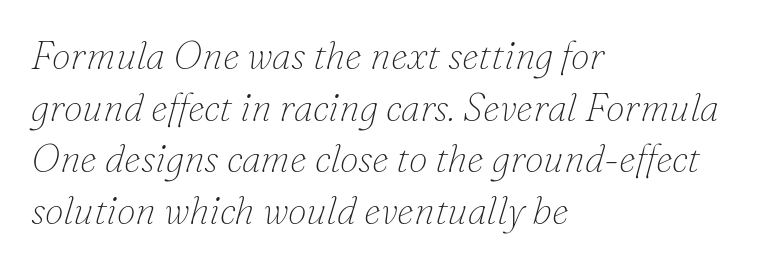
These glyphs show unthickened strokes, regular width or finer. The face used here is proportionally spaced, like ordinary book or web type. Teacher's note: observe the even left margin — that is flush-left alignment. The passage shown leans; its letterforms are oblique. The passage shown stacks its lines at a standard gap. Words float on clear page, feet unadorned.
